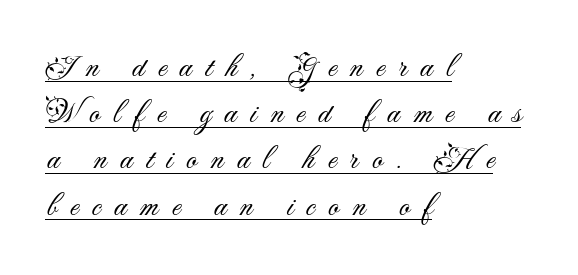
These lines have a slow, spaced-out rhythm from letter to letter. How would I describe the line gaps? Plain and ordinary. Is this a heavy cut? Hardly; it is regular or lighter. Regarding serifs, this sample does without them. Compared with a centered layout, this one pins lines to the left instead.
